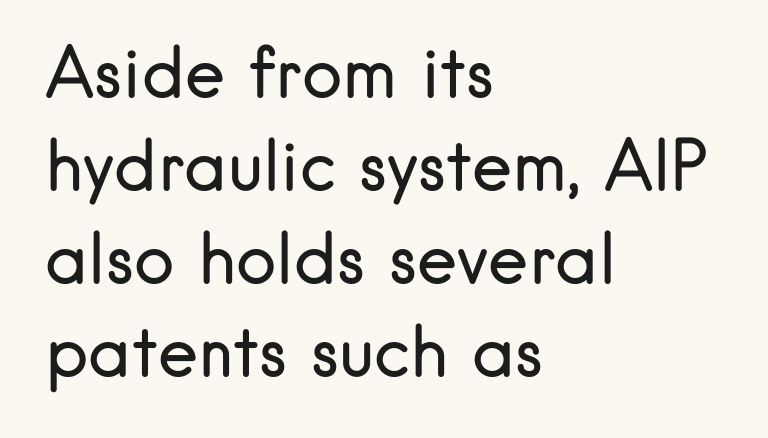
The image shows 68 px regular-weight sans-serif type, upright; set left-aligned, normal line spacing (1.37x), normal letter spacing, not underlined; low stroke contrast and a small x-height.
